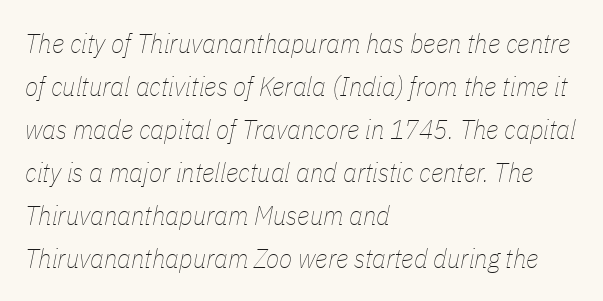
Q: Is the text bold? A: No.
Q: Is the text italic (slanted)? A: Yes, it leans right by about 11 degrees.
Q: Is the text underlined? A: No.
Q: How is the paragraph aligned? A: Left-aligned.
Q: Is the spacing between letters normal or unusually wide? A: Normal.
Q: Is the spacing between lines tight, normal or loose? A: Normal.
